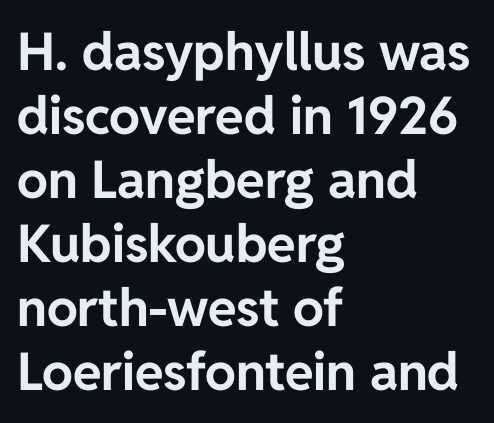
{"serif": "no", "italic": "no", "bold": "yes", "weight": "bold", "width": "normal", "stroke_contrast": "low", "x_height": "medium", "monospaced": "no", "underline": "no", "align": "left", "line_spacing_ratio": 1.23, "letter_spacing": "normal", "letter_spacing_em": 0.0, "glyph_px": 52}
